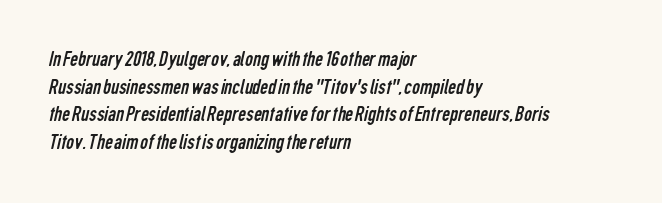
{"bold": "no", "underline": "no", "align": "left", "line_spacing": "normal", "line_spacing_ratio": 1.26, "letter_spacing": "normal", "letter_spacing_em": 0.0, "glyph_px": 22}
